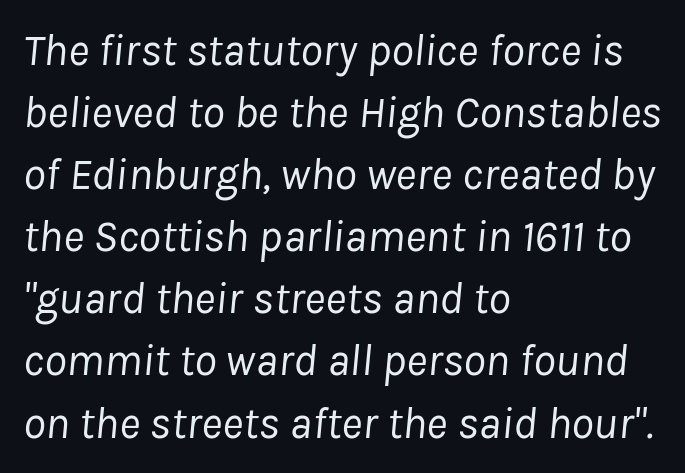
{"italic": "yes", "lean": "right", "slant_degrees": 8, "bold": "no", "weight": "regular", "width": "normal", "stroke_contrast": "low", "x_height": "medium", "monospaced": "no", "underline": "no", "align": "left", "line_spacing": "normal", "line_spacing_ratio": 1.38, "letter_spacing": "normal", "letter_spacing_em": 0.0, "glyph_px": 45}
